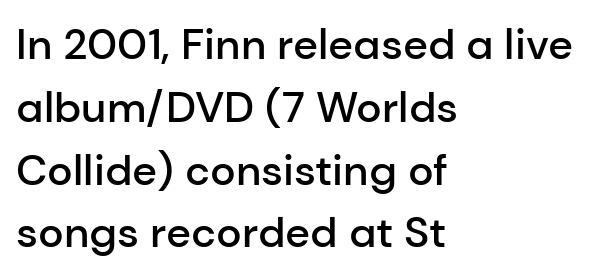
Q: Is the text bold? A: Semi-bold.
Q: Is the text italic (slanted)? A: No, it is upright.
Q: Is the typeface a serif or a sans-serif typeface? A: Sans-serif.
Q: Is the text underlined? A: No.
Q: How is the paragraph aligned? A: Left-aligned.
Q: Is the spacing between letters normal or unusually wide? A: Normal.
Q: Is the spacing between lines tight, normal or loose? A: Normal.
Q: Width (condensed, normal, or wide)? A: Normal.
Q: Stroke contrast? A: Low.
Q: x-height? A: Medium.
Q: Monospaced? A: No.
